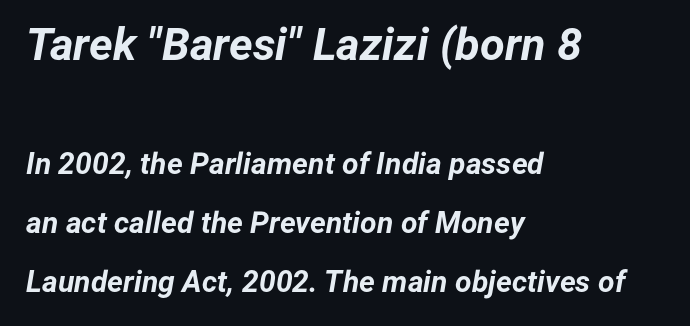
Glyph-to-glyph distance matches everyday printed text. A great deal of white space separates one row of letters from the next. Of the two passages, the one on top uses the larger point size. Each line starts at the same left margin while the right side varies. Style check: oblique.
